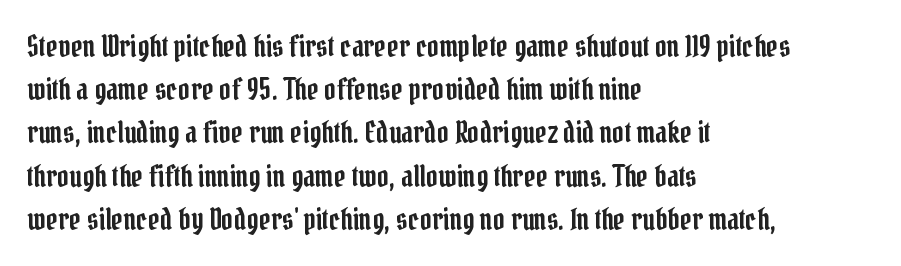
Inter-character spacing is left at the font's built-in metrics. Descenders are the only things crossing below the line. Whoever set this chose a conventional vertical rhythm. The passage shown is typed in a proportional face where columns would drift. Visually the block forms a straight wall on the left and a jagged coastline on the right.
